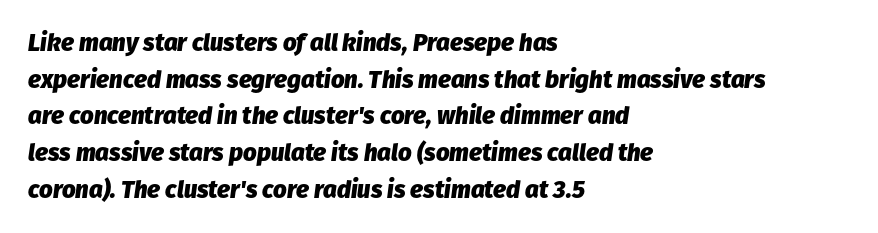
The foot of each line stays bare and open. In CSS terms this would be text-align: left. Would a proofreader flag this as italicized? Yes. The strokes are fattened all the way to bold.
